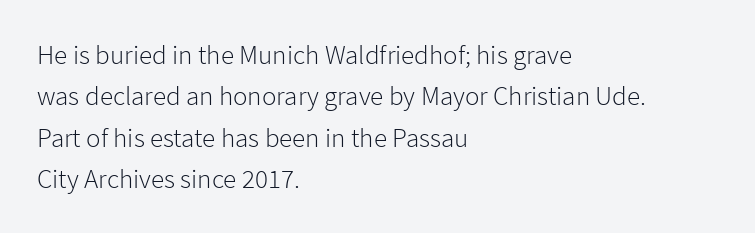
In terms of leading, this rendering sits right in the middle. The lettering stays uniformly vertical, giving the passage a roman look. Decoration check: the copy has no underline. The passage shown is not bold in any degree. How are the letters spaced? Ordinarily, with no added tracking.
